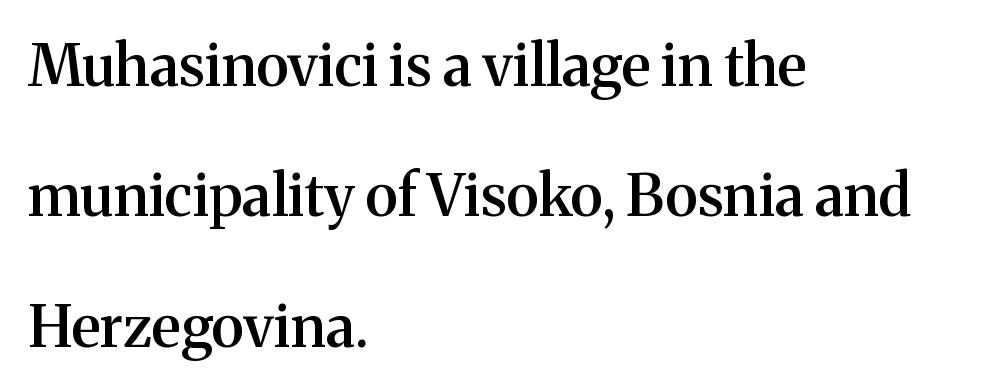
Q: Is the text bold? A: Semi-bold.
Q: Is the text italic (slanted)? A: No, it is upright.
Q: Is the typeface a serif or a sans-serif typeface? A: Serif.
Q: Is the text underlined? A: No.
Q: How is the paragraph aligned? A: Left-aligned.
Q: Is the spacing between letters normal or unusually wide? A: Normal.
Q: Is the spacing between lines tight, normal or loose? A: Loose.
Q: Width (condensed, normal, or wide)? A: Normal.
Q: Stroke contrast? A: Medium.
Q: x-height? A: Medium.
Q: Monospaced? A: No.
